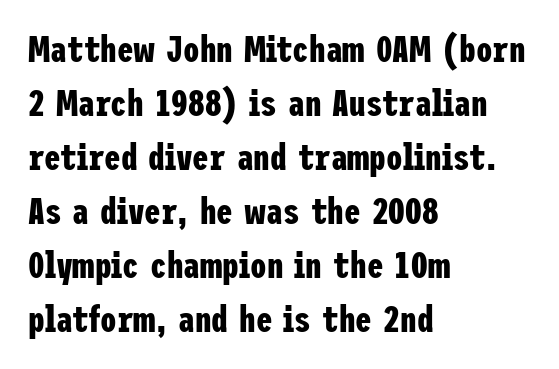
Rows of type keep a routine distance in the vertical direction. The typography opts for an upright posture over an oblique one. These lines are set flush left with a ragged right edge. This is sans-serif lettering, the kind often seen on screens and signage.
